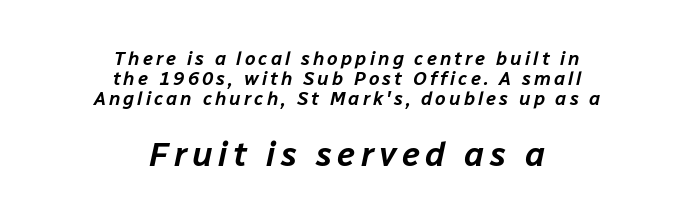
The image shows 34 px text type, italic (leaning right); set centered, tight line spacing (1.04x), not underlined; the second (bottom) block is 1.79x larger; low stroke contrast and a medium x-height.
